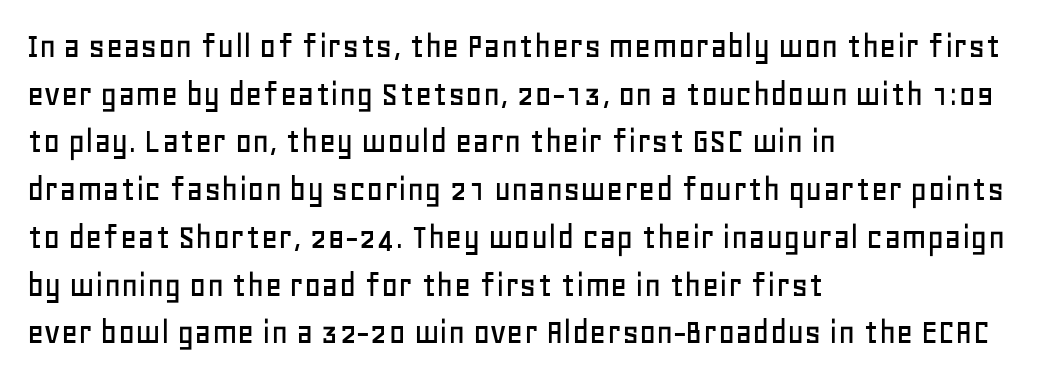
Every stem runs plumb, perpendicular to the baseline. Examine the stroke ends and you'll find no serifs. Varying glyph widths throughout — classic text-font behaviour. Beneath every word, the page is bare.
